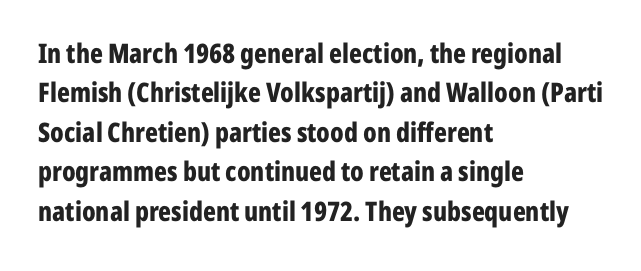
The line texture is even and compact thanks to regular tracking. Notice how the passage keeps a crisp vertical edge on the left only. Rendered with straight, roman letterforms. A bare baseline throughout the passage. One glance says typical: line gaps are just what's usual.
